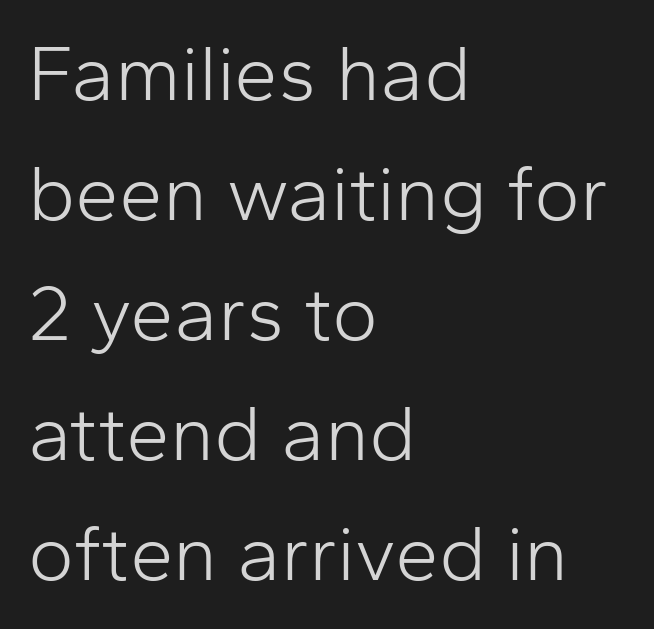
The image shows 78 px light sans-serif type, upright; set left-aligned, normal line spacing (1.54x), normal letter spacing, not underlined; low stroke contrast and a medium x-height.
